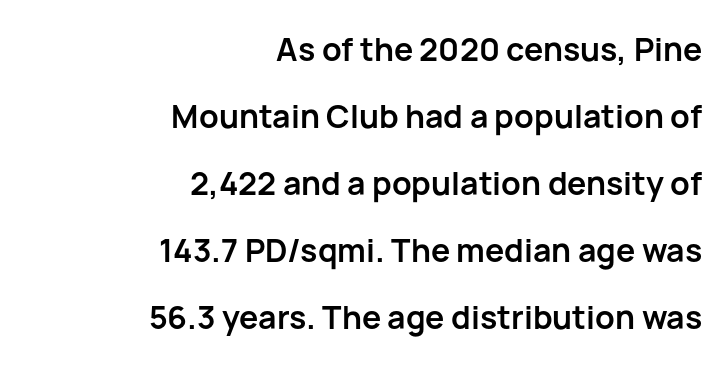
The image shows 32 px semibold sans-serif type, upright; set right-aligned, loose line spacing (2.09x), normal letter spacing, not underlined; low stroke contrast and a medium x-height.
